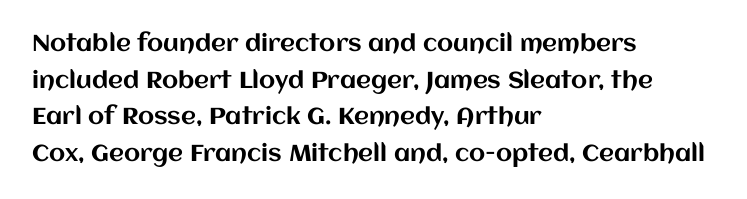
{"italic": "no", "underline": "no", "align": "left", "line_spacing": "normal", "line_spacing_ratio": 1.59, "letter_spacing": "normal", "letter_spacing_em": 0.0, "glyph_px": 23}
